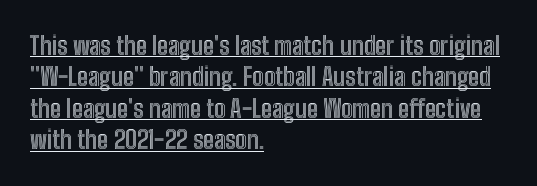
Typeset ragged right — the left edge is the straight one. The block of text has a typical density, with ordinary space between rows. This sample uses plain, unmodified letter spacing. The letters stand upright; this is a roman face. Notice how a bar underscores the lettering throughout.
